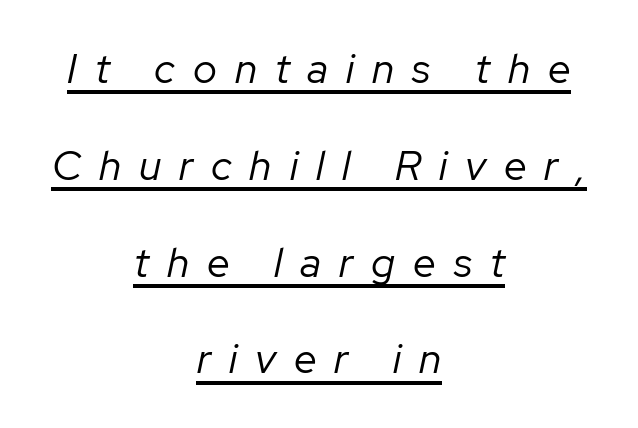
{"italic": "yes", "lean": "right", "slant_degrees": 12, "bold": "no", "weight": "regular", "width": "normal", "stroke_contrast": "low", "x_height": "medium", "monospaced": "no", "underline": "yes", "align": "center", "line_spacing": "loose", "line_spacing_ratio": 2.36, "letter_spacing": "wide", "letter_spacing_em": 0.44, "glyph_px": 41}
